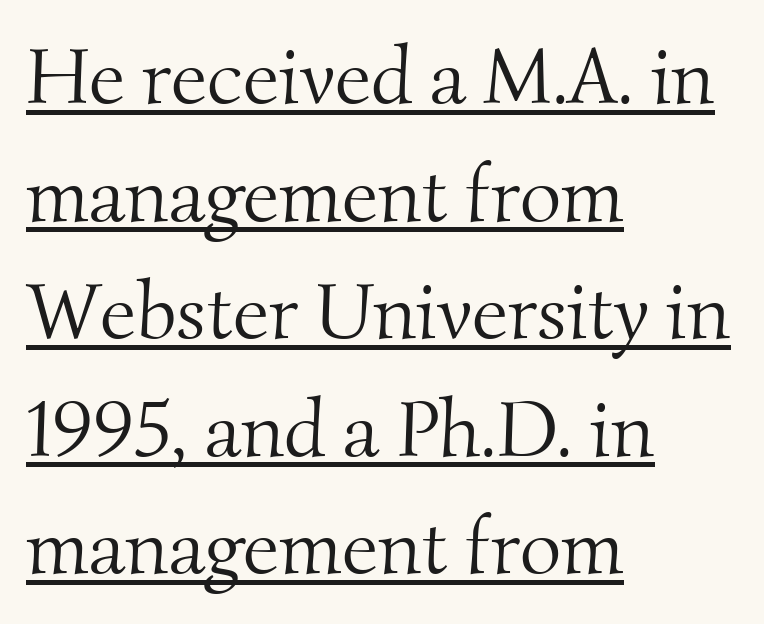
Notice how descenders clear the ascenders below comfortably — that's standard leading. Think standard paragraph weight, or any step lighter than that. The typesetter chose a ragged-right arrangement here. The passage shown has conventional tracking throughout.
